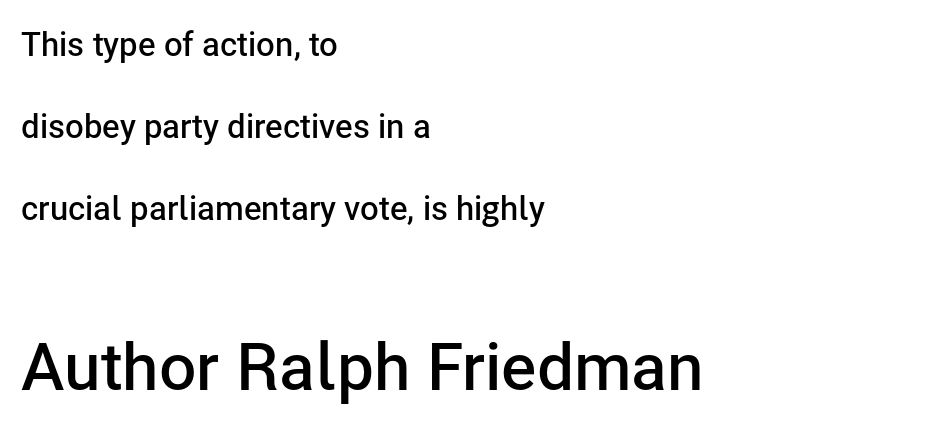
The image shows 66 px semibold sans-serif type, upright; set left-aligned, loose line spacing (2.49x), normal letter spacing, not underlined; the second (bottom) block is 2.0x larger; low stroke contrast and a medium x-height.
